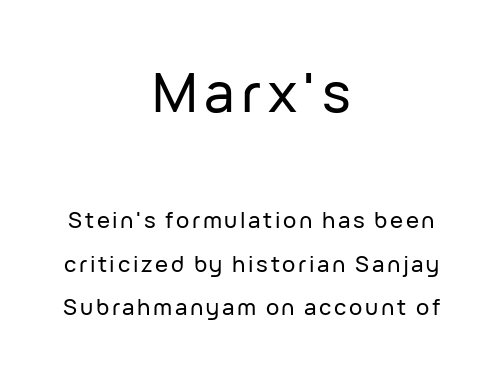
{"serif": "no", "italic": "no", "width": "normal", "stroke_contrast": "low", "x_height": "medium", "monospaced": "no", "underline": "no", "align": "center", "line_spacing": "loose", "line_spacing_ratio": 1.98, "larger_block": "first", "size_ratio": 2.45, "glyph_px": 54}
